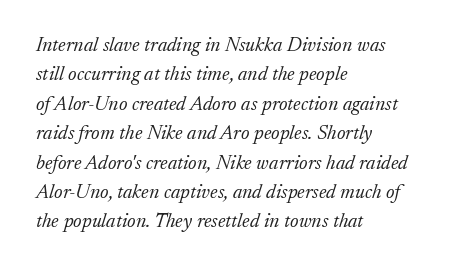
Q: Is the text bold? A: No.
Q: Is the text italic (slanted)? A: Yes, it leans right by about 17 degrees.
Q: Is the text underlined? A: No.
Q: How is the paragraph aligned? A: Left-aligned.
Q: Is the spacing between letters normal or unusually wide? A: Normal.
Q: Is the spacing between lines tight, normal or loose? A: Normal.
